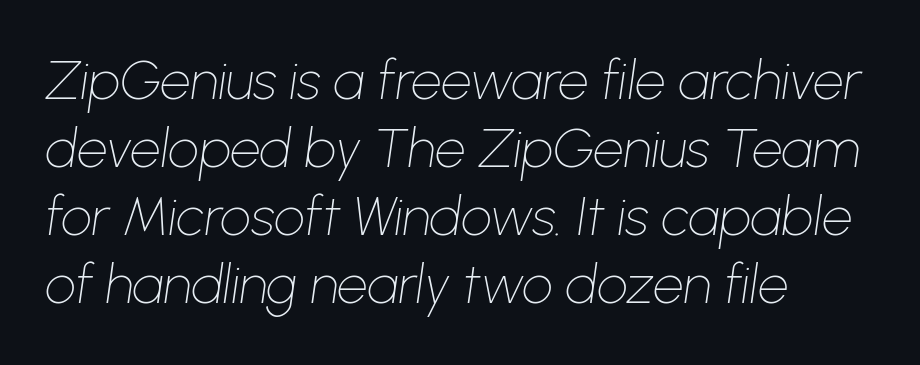
What stands out about the letter spacing? Nothing — it is the standard amount. Words float on clear page, feet unadorned. In CSS terms this would be text-align: left. The typesetting does not lean heavy: it is not bold.
